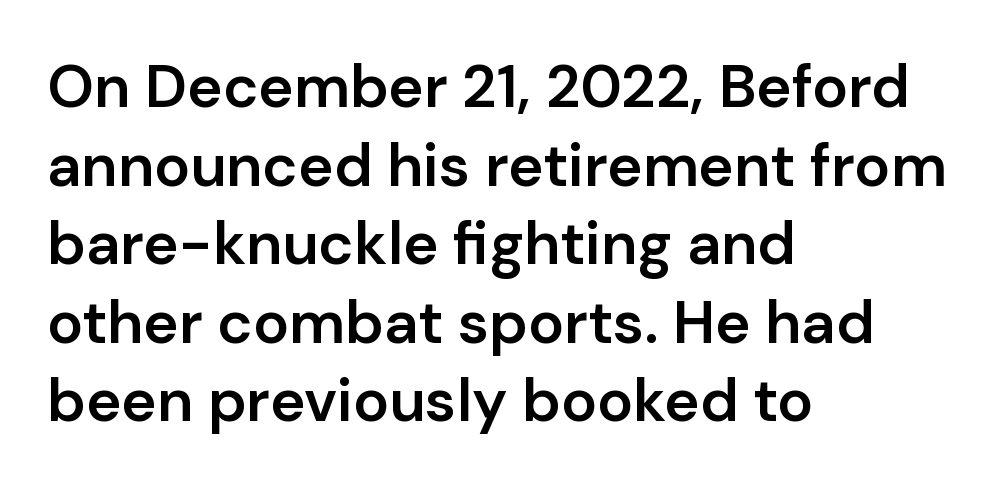
Q: Is the text bold? A: Semi-bold.
Q: Is the text italic (slanted)? A: No, it is upright.
Q: Is the typeface a serif or a sans-serif typeface? A: Sans-serif.
Q: Is the text underlined? A: No.
Q: How is the paragraph aligned? A: Left-aligned.
Q: Is the spacing between letters normal or unusually wide? A: Normal.
Q: Is the spacing between lines tight, normal or loose? A: Normal.
Q: Width (condensed, normal, or wide)? A: Normal.
Q: Stroke contrast? A: Low.
Q: x-height? A: Medium.
Q: Monospaced? A: No.
